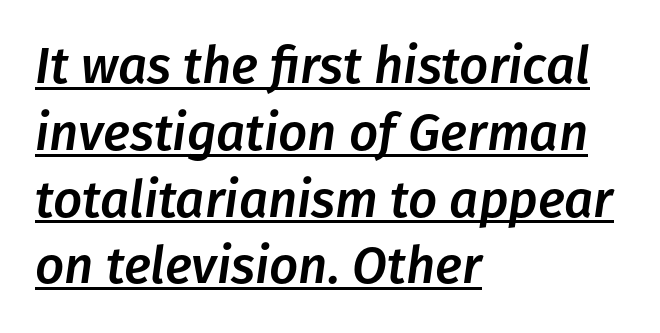
{"italic": "yes", "lean": "right", "slant_degrees": 8, "width": "normal", "stroke_contrast": "low", "x_height": "medium", "monospaced": "no", "underline": "yes", "align": "left", "line_spacing": "normal", "line_spacing_ratio": 1.31, "letter_spacing": "normal", "letter_spacing_em": 0.0, "glyph_px": 51}
